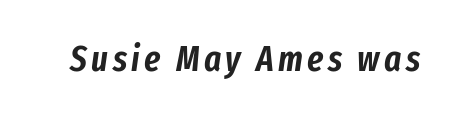
The specimen reads as italic at a glance. Spacing verdict: proportional, widths tailored to each character. Any mark beneath the type? The region is blank.
